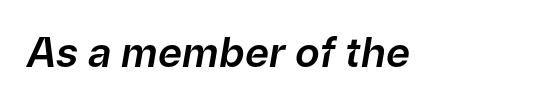
Q: Is the text italic (slanted)? A: Yes, it leans right by about 9 degrees.
Q: Is the text underlined? A: No.
Q: Is the spacing between letters normal or unusually wide? A: Normal.
Q: Width (condensed, normal, or wide)? A: Normal.
Q: Stroke contrast? A: Low.
Q: x-height? A: Medium.
Q: Monospaced? A: No.
